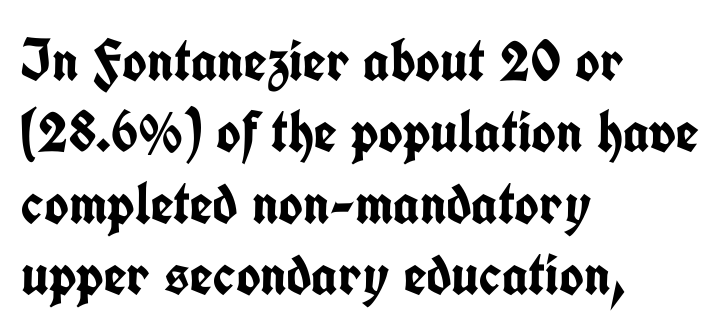
The image shows 59 px semibold, condensed sans-serif type, upright; set left-aligned, line spacing 1.21x, normal letter spacing, not underlined; low stroke contrast and a medium x-height.
